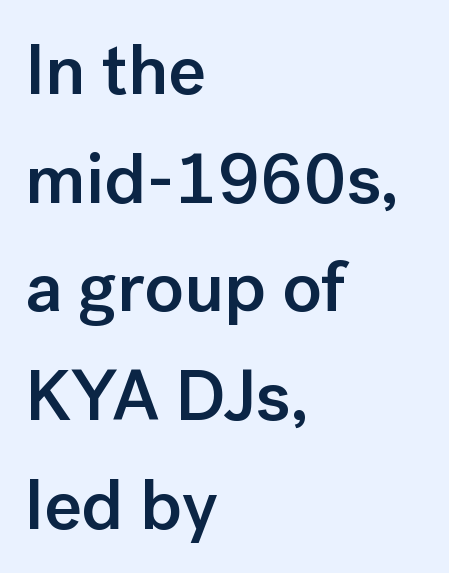
Q: Is the text bold? A: Semi-bold.
Q: Is the text italic (slanted)? A: No, it is upright.
Q: Is the typeface a serif or a sans-serif typeface? A: Sans-serif.
Q: Is the text underlined? A: No.
Q: How is the paragraph aligned? A: Left-aligned.
Q: Is the spacing between letters normal or unusually wide? A: Normal.
Q: Is the spacing between lines tight, normal or loose? A: Normal.
Q: Width (condensed, normal, or wide)? A: Normal.
Q: Stroke contrast? A: Low.
Q: x-height? A: Medium.
Q: Monospaced? A: No.
